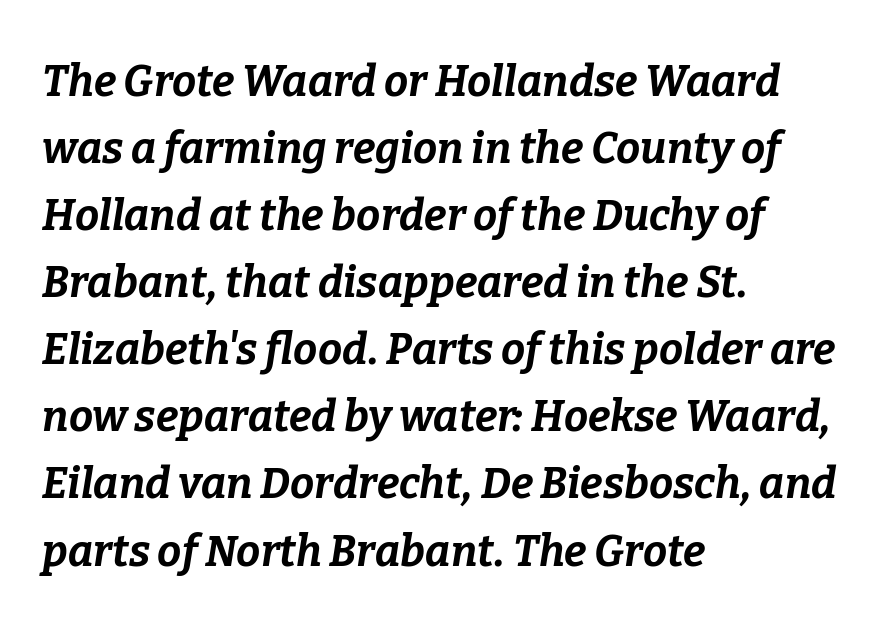
{"italic": "yes", "lean": "right", "slant_degrees": 9, "bold": "yes", "weight": "bold", "width": "normal", "stroke_contrast": "low", "x_height": "medium", "monospaced": "no", "underline": "no", "align": "left", "line_spacing": "normal", "line_spacing_ratio": 1.56, "letter_spacing": "normal", "letter_spacing_em": 0.0, "glyph_px": 43}
